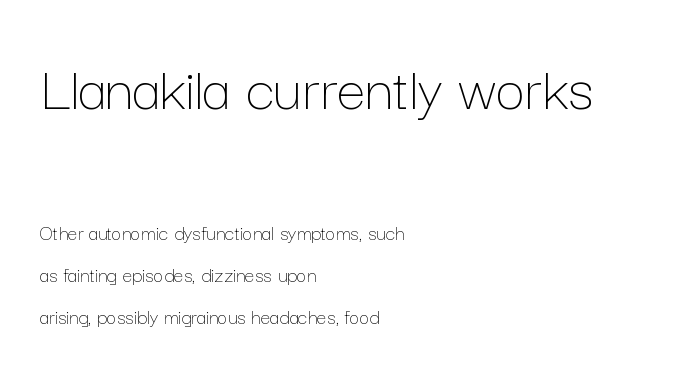
Q: Is the text bold? A: No.
Q: Is the text italic (slanted)? A: No, it is upright.
Q: Is the text underlined? A: No.
Q: How is the paragraph aligned? A: Left-aligned.
Q: Is the spacing between letters normal or unusually wide? A: Normal.
Q: Is the spacing between lines tight, normal or loose? A: Loose.
Q: Which block of text is set in a larger size, the first (top) or the second (bottom)? A: The first (top) one.
Q: Width (condensed, normal, or wide)? A: Normal.
Q: Stroke contrast? A: Low.
Q: x-height? A: Medium.
Q: Monospaced? A: No.
